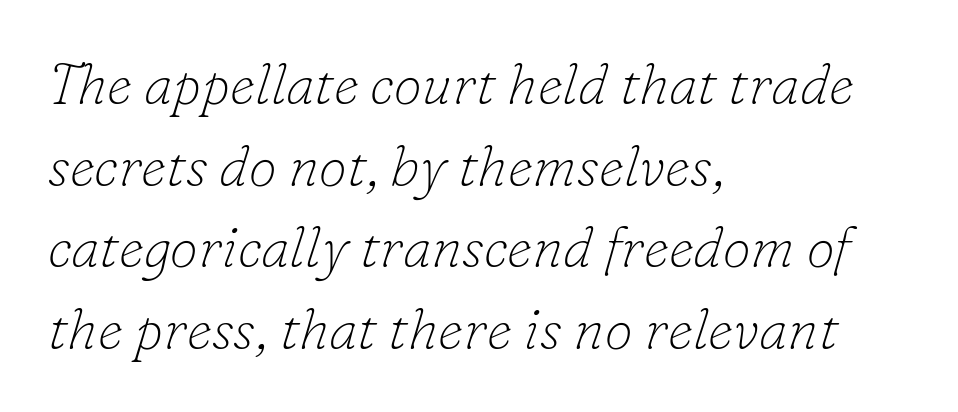
Does the lettering tilt? It does — this is italic. Letters rest on an invisible, unmarked baseline. Tracking here is standard; glyphs follow each other at the usual distance. The setting favours the left margin, as ordinary paragraphs usually do. Stems and bowls with no extra thickness — not bold.
